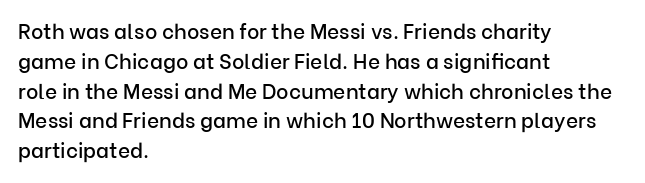
Q: Is the text italic (slanted)? A: No, it is upright.
Q: Is the text underlined? A: No.
Q: How is the paragraph aligned? A: Left-aligned.
Q: Is the spacing between letters normal or unusually wide? A: Normal.
Q: Is the spacing between lines tight, normal or loose? A: Normal.
